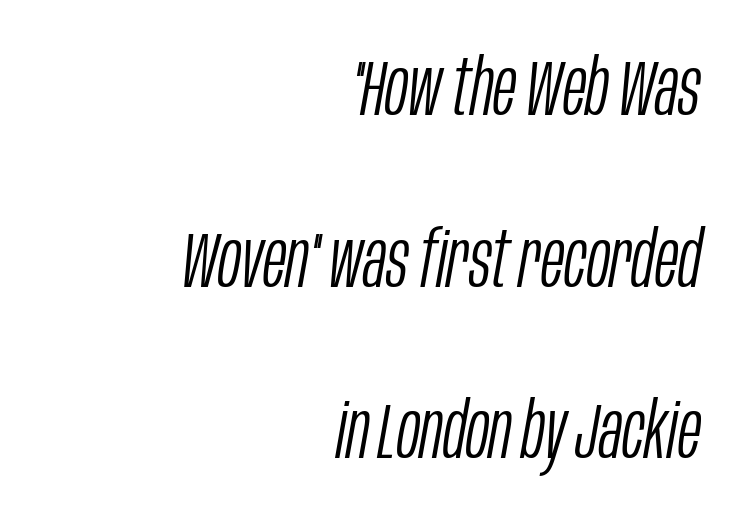
Q: Is the text bold? A: No.
Q: Is the text italic (slanted)? A: Yes, it leans right by about 10 degrees.
Q: Is the text underlined? A: No.
Q: How is the paragraph aligned? A: Right-aligned.
Q: Is the spacing between letters normal or unusually wide? A: Normal.
Q: Is the spacing between lines tight, normal or loose? A: Loose.
Q: Width (condensed, normal, or wide)? A: Condensed.
Q: Stroke contrast? A: Low.
Q: x-height? A: Large.
Q: Monospaced? A: No.
